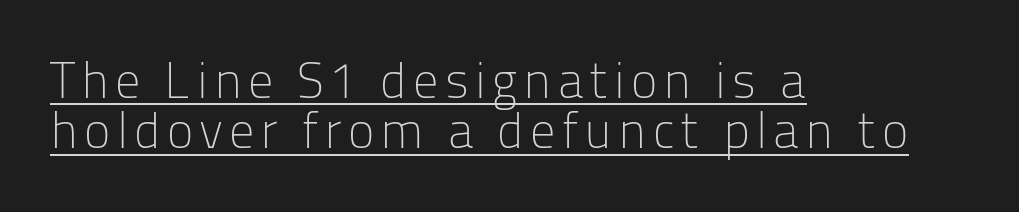
The image shows 50 px light sans-serif type, upright; set left-aligned, tight line spacing (1.01x), underlined; low stroke contrast and a medium x-height.
